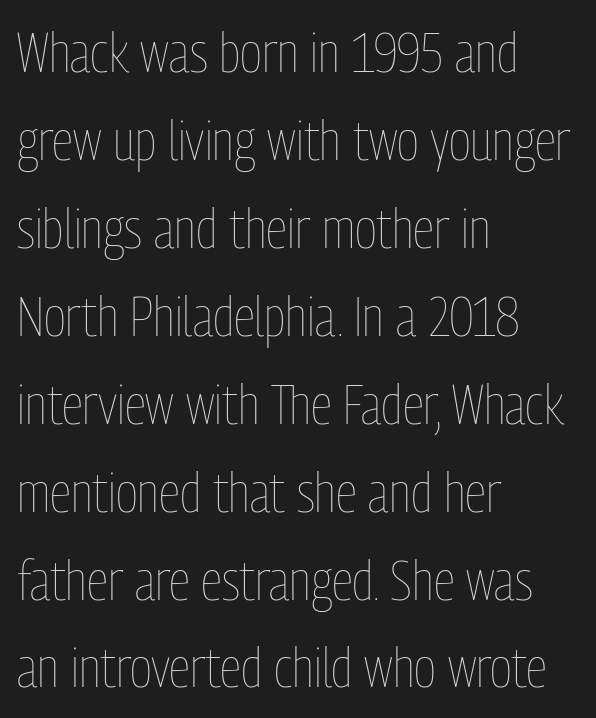
{"italic": "no", "bold": "no", "weight": "thin", "width": "condensed", "stroke_contrast": "low", "x_height": "medium", "monospaced": "no", "underline": "no", "align": "left", "line_spacing": "normal", "line_spacing_ratio": 1.57, "letter_spacing": "normal", "letter_spacing_em": 0.0, "glyph_px": 56}
